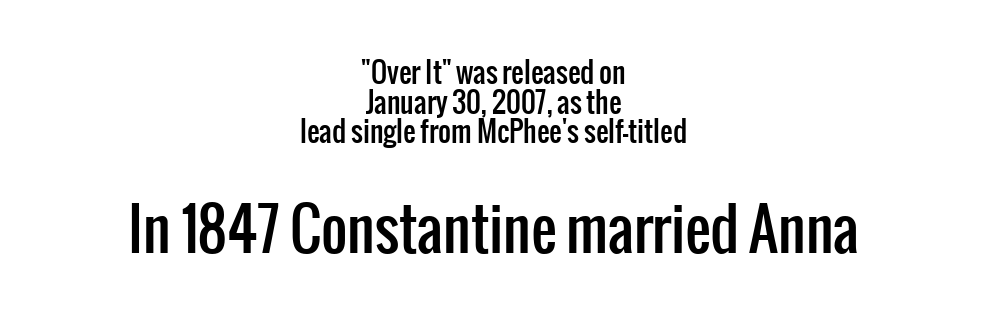
The image shows 57 px condensed sans-serif type, upright; set centered, tight line spacing (1.06x), normal letter spacing, not underlined; the second (bottom) block is 2.04x larger; low stroke contrast and a medium x-height.
